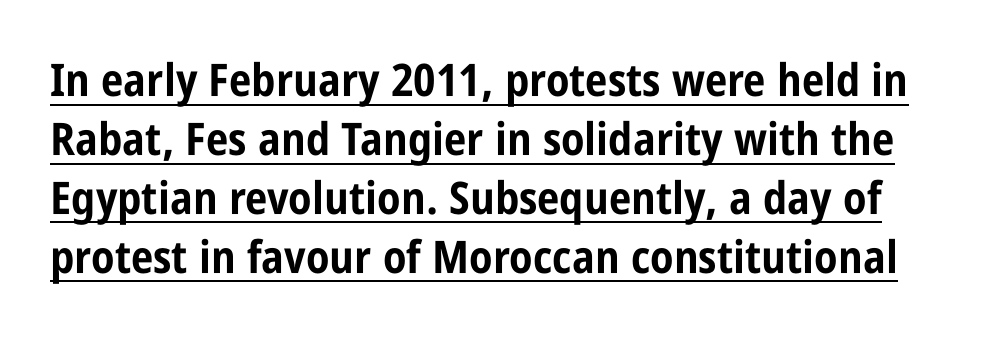
The image shows 45 px bold, condensed sans-serif type, upright; set normal line spacing (1.31x), normal letter spacing, underlined; low stroke contrast and a large x-height.
